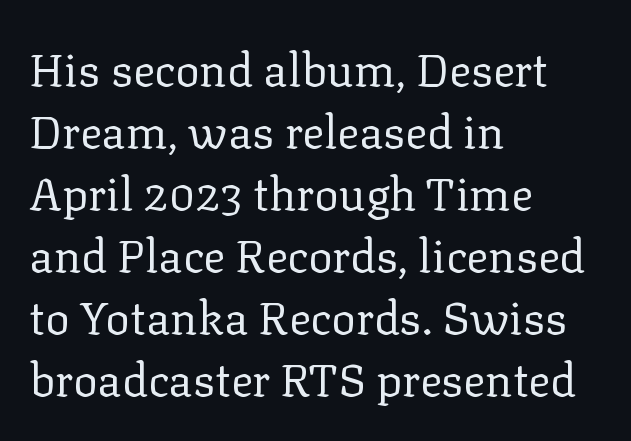
The image shows 46 px regular-weight serif type, upright; set left-aligned, normal line spacing (1.35x), normal letter spacing, not underlined; low stroke contrast and a medium x-height.
